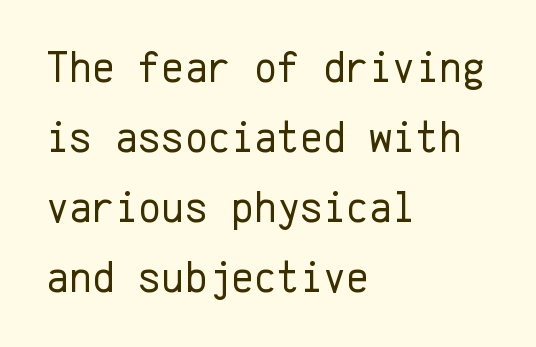
Q: Is the text bold? A: No.
Q: Is the text italic (slanted)? A: No, it is upright.
Q: Is the typeface a serif or a sans-serif typeface? A: Sans-serif.
Q: Is the text underlined? A: No.
Q: How is the paragraph aligned? A: Left-aligned.
Q: Is the spacing between letters normal or unusually wide? A: Normal.
Q: Is the spacing between lines tight, normal or loose? A: Normal.
Q: Width (condensed, normal, or wide)? A: Normal.
Q: Stroke contrast? A: Low.
Q: x-height? A: Medium.
Q: Monospaced? A: Yes.
